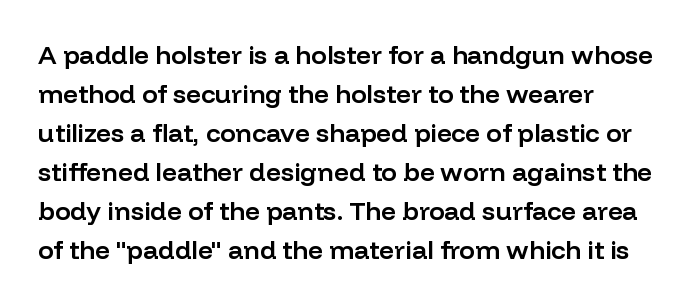
{"italic": "no", "bold": "semi", "underline": "no", "align": "left", "line_spacing": "normal", "line_spacing_ratio": 1.5, "letter_spacing": "normal", "letter_spacing_em": 0.0, "glyph_px": 26}
